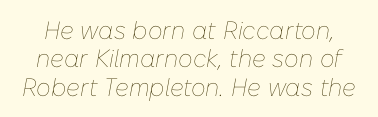
Q: Is the text bold? A: No.
Q: Is the text italic (slanted)? A: Yes, it leans right by about 10 degrees.
Q: Is the text underlined? A: No.
Q: Is the spacing between letters normal or unusually wide? A: Normal.
Q: Is the spacing between lines tight, normal or loose? A: Tight.
